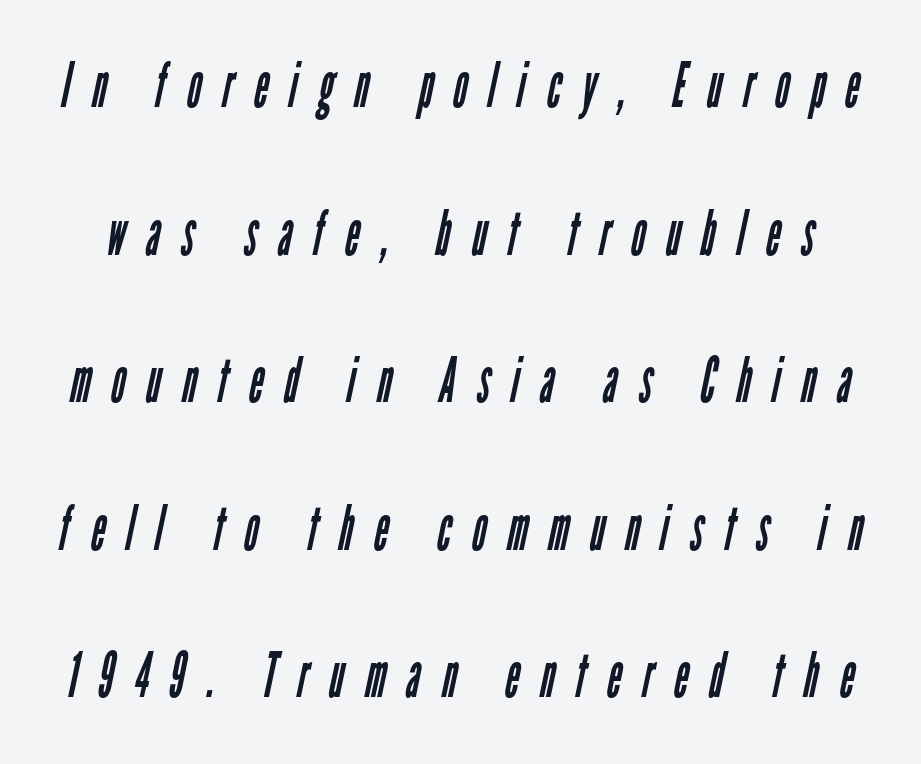
Q: Is the text bold? A: No.
Q: Is the typeface a serif or a sans-serif typeface? A: Sans-serif.
Q: Is the text underlined? A: No.
Q: Is the spacing between letters normal or unusually wide? A: Unusually wide.
Q: Is the spacing between lines tight, normal or loose? A: Loose.
Q: Width (condensed, normal, or wide)? A: Condensed.
Q: Stroke contrast? A: Low.
Q: x-height? A: Medium.
Q: Monospaced? A: No.
